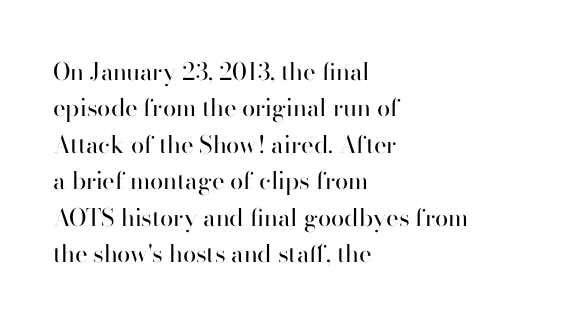
The foot of each line stays bare and open. These lines stack with their left ends in a neat column. Italic: no, the glyphs are upright roman. These lines sit exactly where default settings would place them.
